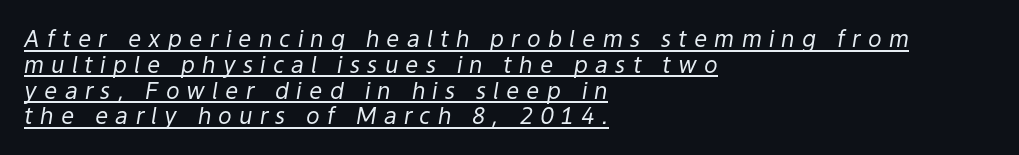
This block would grow much taller if given ordinary leading; it's compressed now. Tracking value appears strongly positive — letters spread wide. The lines are quadded left. The string is rendered with underlining switched on. Posture: slanted. Nothing heavy about these letters — not bold at all.
